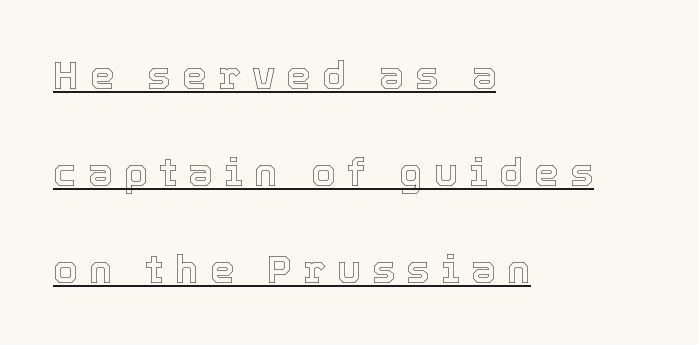
Q: Is the text italic (slanted)? A: No, it is upright.
Q: Is the text underlined? A: Yes.
Q: How is the paragraph aligned? A: Left-aligned.
Q: Is the spacing between letters normal or unusually wide? A: Unusually wide.
Q: Is the spacing between lines tight, normal or loose? A: Loose.
Q: Width (condensed, normal, or wide)? A: Normal.
Q: x-height? A: Medium.
Q: Monospaced? A: No.
